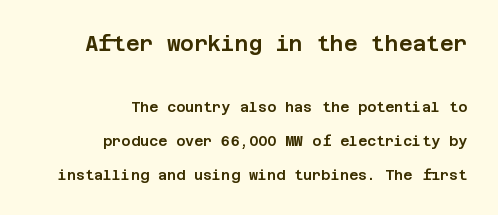
Q: Is the text italic (slanted)? A: No, it is upright.
Q: Is the text underlined? A: No.
Q: How is the paragraph aligned? A: Right-aligned.
Q: Is the spacing between letters normal or unusually wide? A: Normal.
Q: Is the spacing between lines tight, normal or loose? A: Loose.
Q: Which block of text is set in a larger size, the first (top) or the second (bottom)? A: The first (top) one.
